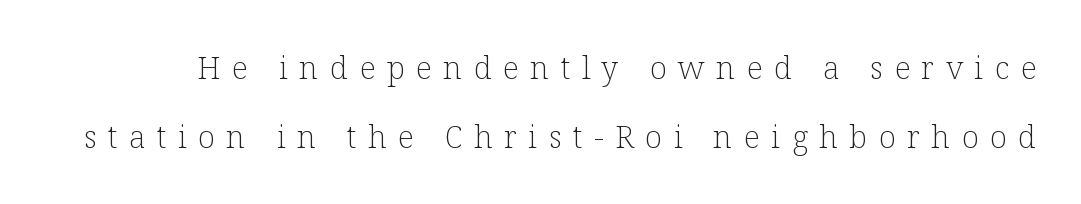
Has an underline been added? It has not. Horizontal bands of white between lines are thick stripes. The line texture is sparse and dotted thanks to wide tracking. These lines were composed using upright roman letters. A typesetter would call this proportional, since set widths differ per character.
